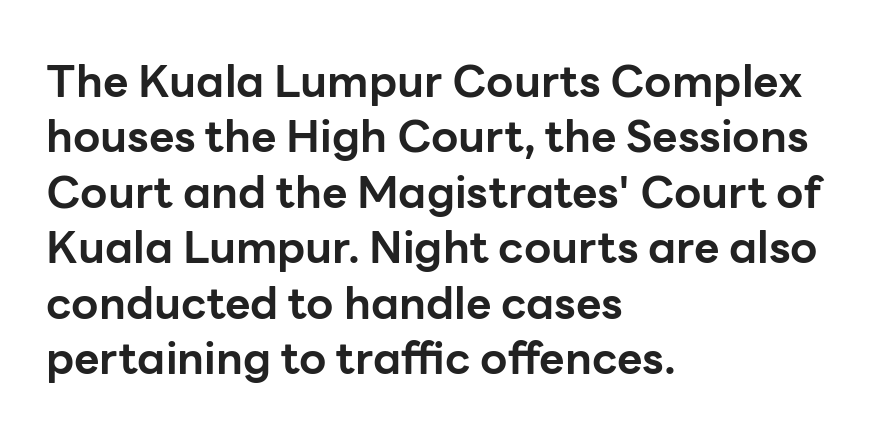
{"serif": "no", "italic": "no", "bold": "yes", "weight": "bold", "width": "normal", "stroke_contrast": "low", "x_height": "medium", "monospaced": "no", "underline": "no", "align": "left", "line_spacing": "normal", "line_spacing_ratio": 1.26, "letter_spacing": "normal", "letter_spacing_em": 0.0, "glyph_px": 44}
